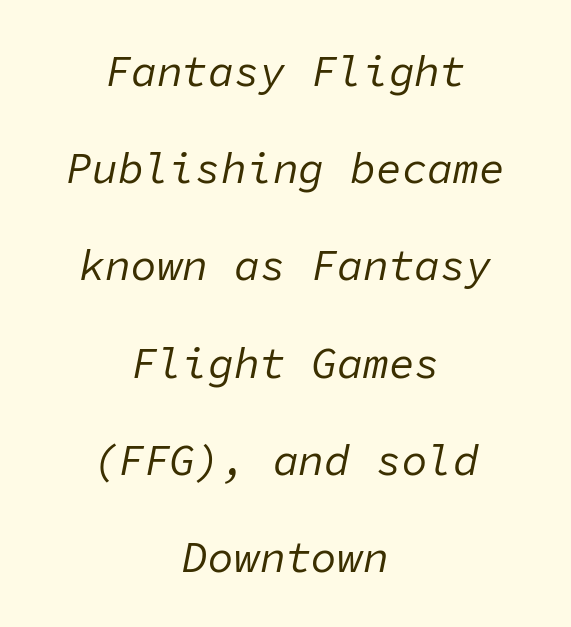
{"italic": "yes", "lean": "right", "slant_degrees": 11, "bold": "no", "weight": "regular", "width": "normal", "stroke_contrast": "low", "x_height": "medium", "monospaced": "yes", "underline": "no", "align": "center", "line_spacing": "loose", "line_spacing_ratio": 2.26, "letter_spacing": "normal", "letter_spacing_em": 0.0, "glyph_px": 43}
